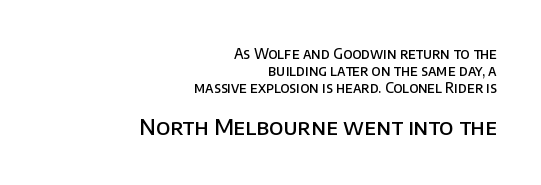
The image shows 22 px text type, upright; set right-aligned, line spacing 1.21x, normal letter spacing, not underlined; the second (bottom) block is 1.57x larger.
